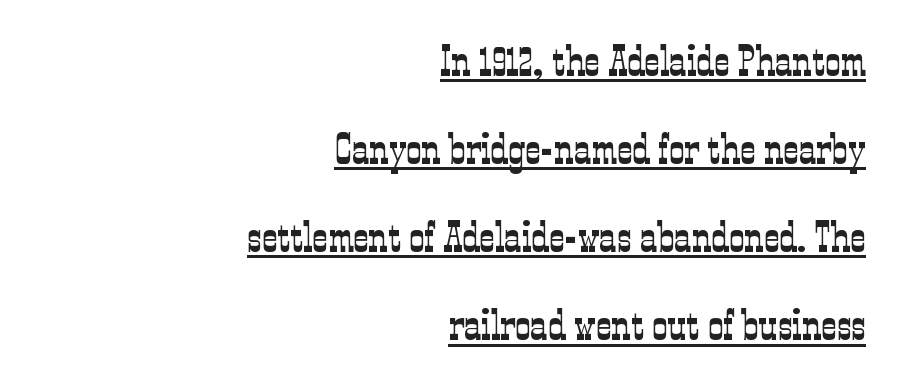
You could call the tracking neutral — neither tight nor loose. The ragged edge is on the left, which tells us the setting is flush right. Designer's note — italics off, roman on. Think standard paragraph weight, or any step lighter than that. This block would shrink considerably if given ordinary leading; it's expanded now. A baseline rule has been typeset under these characters.
